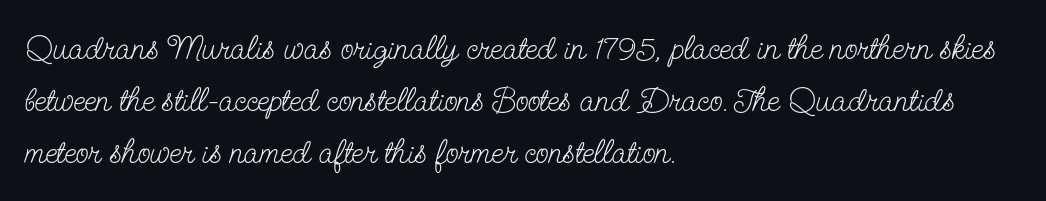
{"serif": "yes", "bold": "no", "weight": "light", "width": "condensed", "stroke_contrast": "low", "x_height": "small", "monospaced": "no", "underline": "no", "align": "left", "line_spacing": "normal", "line_spacing_ratio": 1.53, "letter_spacing": "normal", "letter_spacing_em": 0.0, "glyph_px": 34}
